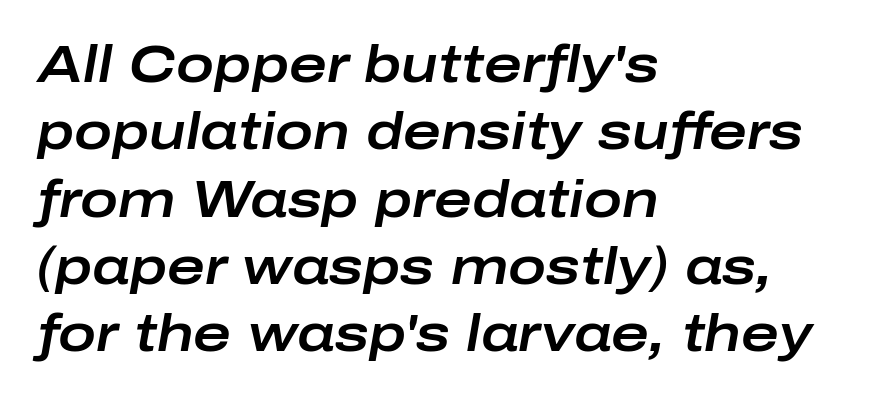
Q: Is the text italic (slanted)? A: Yes, it leans right by about 10 degrees.
Q: Is the text underlined? A: No.
Q: How is the paragraph aligned? A: Left-aligned.
Q: Is the spacing between letters normal or unusually wide? A: Normal.
Q: Is the spacing between lines tight, normal or loose? A: Normal.
Q: Width (condensed, normal, or wide)? A: Wide.
Q: Stroke contrast? A: Low.
Q: x-height? A: Medium.
Q: Monospaced? A: No.
